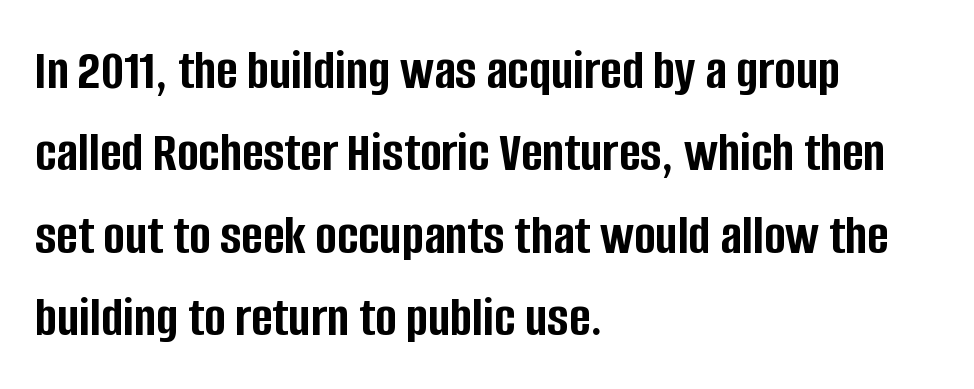
Quick note: interline space is typical. This rendering leaves character spacing at its baseline value. These lines are rendered in a variable-pitch font. One-word summary of the alignment: left. Check the space under the baseline: it is left empty. Vertical strokes here are truly vertical.
